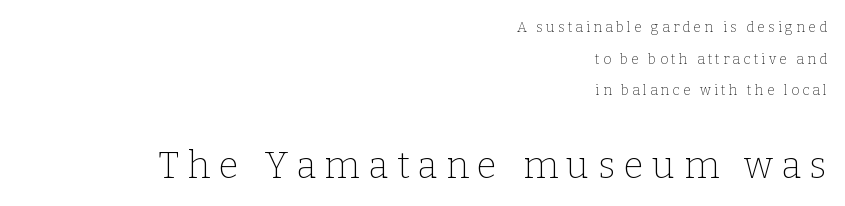
{"serif": "yes", "italic": "no", "bold": "no", "weight": "thin", "width": "normal", "stroke_contrast": "low", "x_height": "medium", "monospaced": "no", "underline": "no", "align": "right", "line_spacing": "loose", "line_spacing_ratio": 2.26, "letter_spacing": "wide", "letter_spacing_em": 0.23, "larger_block": "second", "size_ratio": 2.64, "glyph_px": 37}
